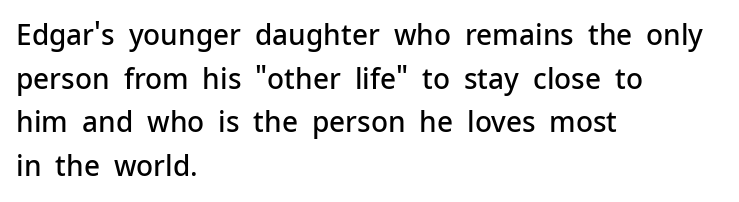
{"serif": "no", "italic": "no", "bold": "semi", "weight": "semibold", "width": "normal", "stroke_contrast": "low", "x_height": "medium", "monospaced": "no", "underline": "no", "align": "left", "line_spacing": "normal", "line_spacing_ratio": 1.56, "letter_spacing": "normal", "letter_spacing_em": 0.0, "glyph_px": 28}
